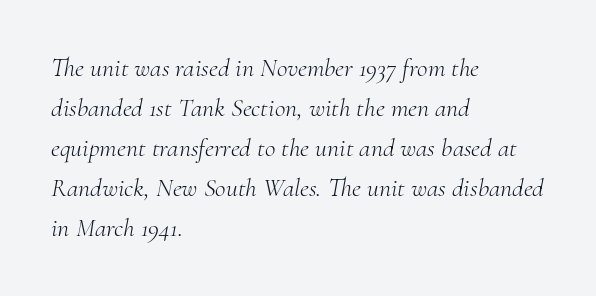
{"italic": "yes", "lean": "right", "slant_degrees": 10, "bold": "no", "underline": "no", "align": "left", "line_spacing": "normal", "line_spacing_ratio": 1.54, "letter_spacing": "normal", "letter_spacing_em": 0.0, "glyph_px": 26}
